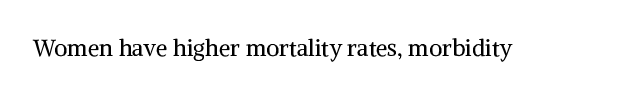
{"italic": "no", "bold": "no", "underline": "no", "letter_spacing": "normal", "letter_spacing_em": 0.0, "glyph_px": 23}
